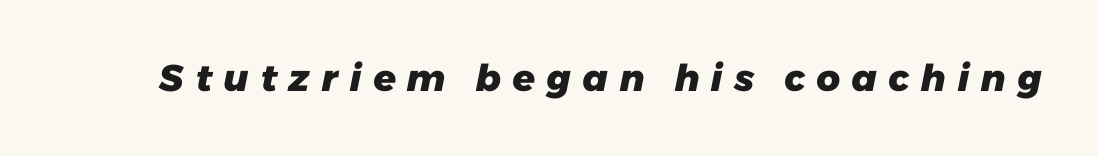
The image shows 37 px heavy sans-serif type; set unusually wide letter spacing (+0.27 em), not underlined; low stroke contrast and a medium x-height.
